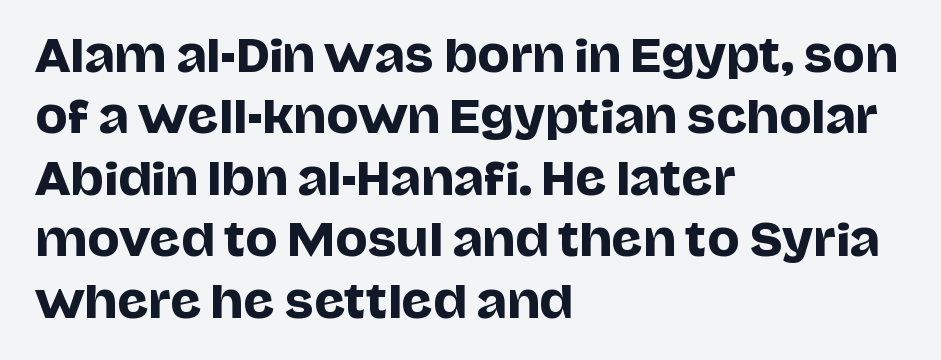
Character widths vary here, with narrow letters taking less room than wide ones. The designer left line spacing at the default. Teacher's note: observe the even left margin — that is flush-left alignment. Characters remain perfectly vertical along every line. Standard letterfit; no display-style spreading of the glyphs.
